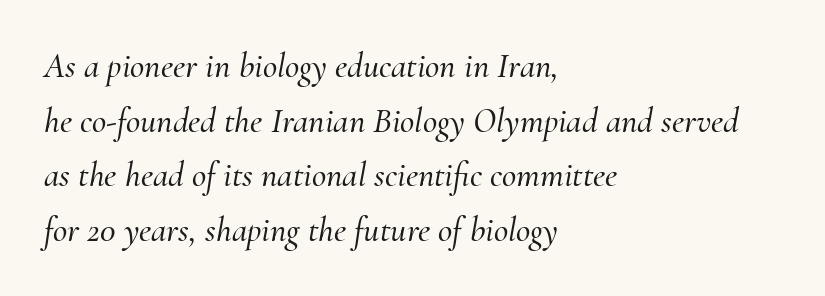
Type without underlining. There is no visible air inserted between adjacent glyphs. Quick note: interline space is typical. Observe the serifs anchoring each vertical stroke in this sample. Would a proofreader flag this as italicized? Yes. Teacher's note: observe the even left margin — that is flush-left alignment.
